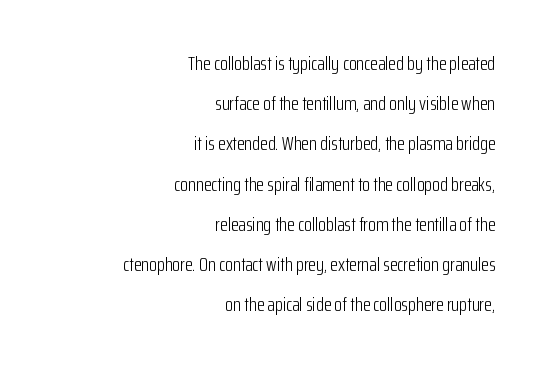
{"italic": "no", "bold": "no", "underline": "no", "align": "right", "line_spacing": "loose", "line_spacing_ratio": 2.01, "letter_spacing": "normal", "letter_spacing_em": 0.0, "glyph_px": 20}
